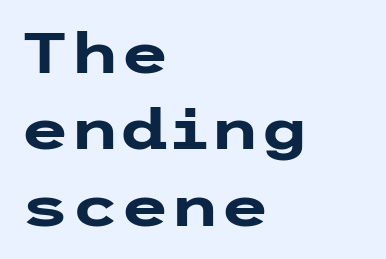
Q: Is the text bold? A: Yes.
Q: Is the text italic (slanted)? A: No, it is upright.
Q: Is the typeface a serif or a sans-serif typeface? A: Sans-serif.
Q: Is the text underlined? A: No.
Q: How is the paragraph aligned? A: Left-aligned.
Q: Is the spacing between letters normal or unusually wide? A: Normal.
Q: Is the spacing between lines tight, normal or loose? A: Normal.
Q: Width (condensed, normal, or wide)? A: Wide.
Q: Stroke contrast? A: Low.
Q: x-height? A: Medium.
